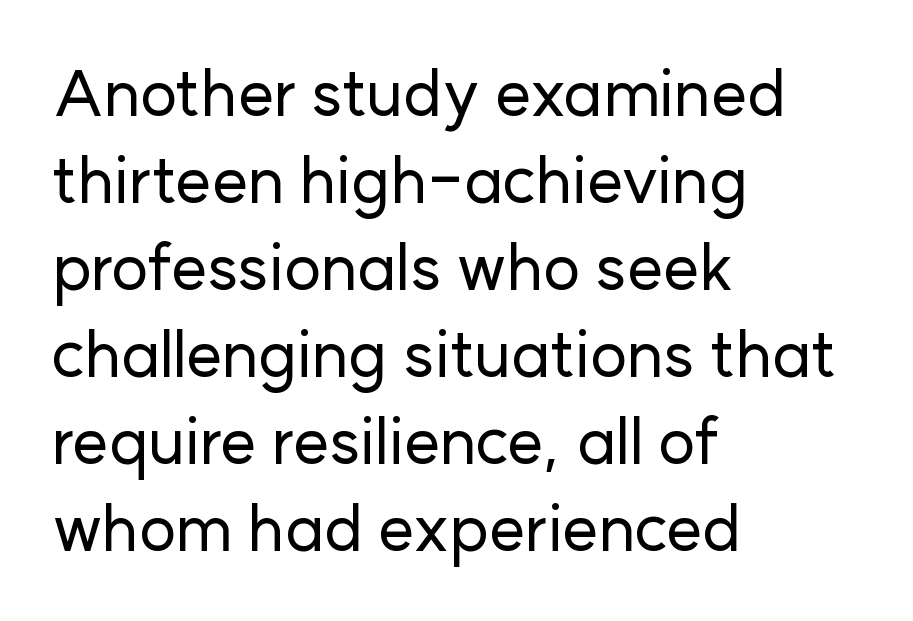
The image shows 64 px sans-serif type, upright; set left-aligned, normal line spacing (1.36x), normal letter spacing, not underlined; low stroke contrast and a medium x-height.
